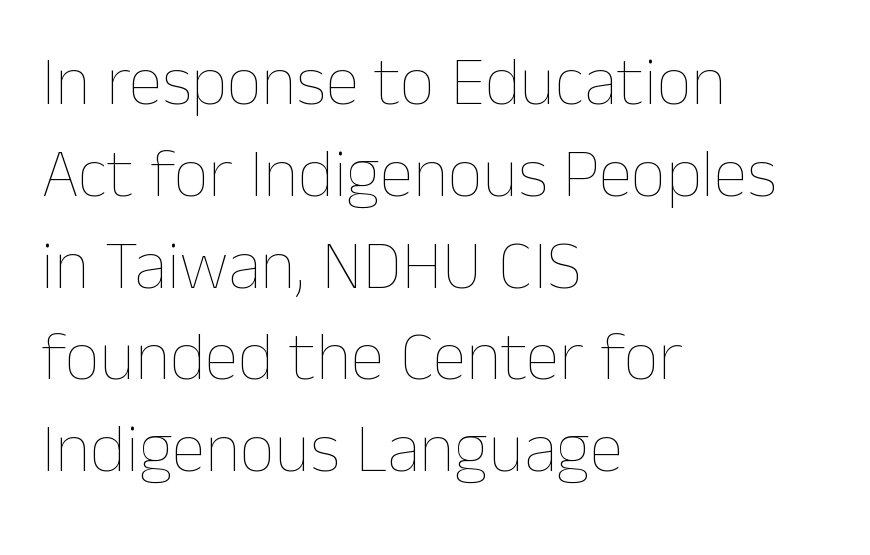
{"italic": "no", "bold": "no", "weight": "thin", "width": "normal", "stroke_contrast": "low", "x_height": "medium", "monospaced": "no", "underline": "no", "align": "left", "line_spacing": "normal", "line_spacing_ratio": 1.33, "letter_spacing": "normal", "letter_spacing_em": 0.0, "glyph_px": 69}
